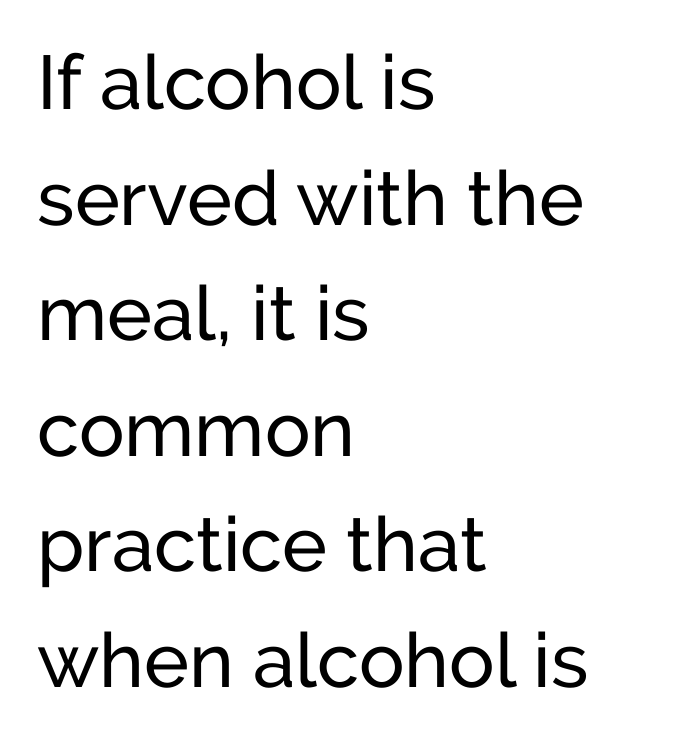
The image shows 76 px regular-weight sans-serif type, upright; set left-aligned, normal line spacing (1.52x), normal letter spacing, not underlined; low stroke contrast and a medium x-height.
